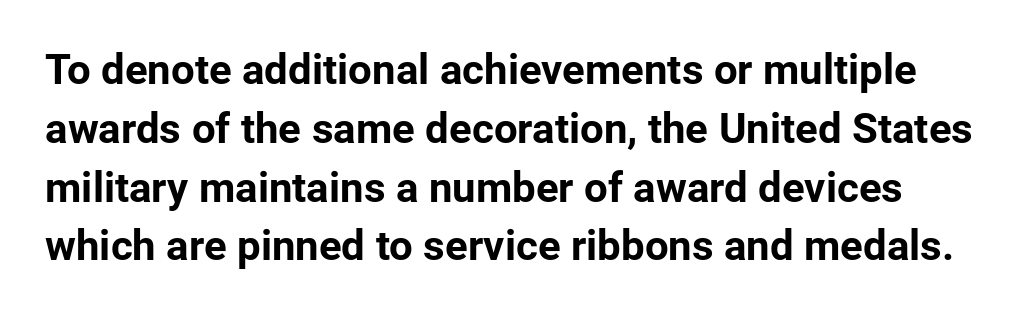
Q: Is the text bold? A: Yes.
Q: Is the text italic (slanted)? A: No, it is upright.
Q: Is the typeface a serif or a sans-serif typeface? A: Sans-serif.
Q: Is the text underlined? A: No.
Q: Is the spacing between letters normal or unusually wide? A: Normal.
Q: Is the spacing between lines tight, normal or loose? A: Normal.
Q: Width (condensed, normal, or wide)? A: Normal.
Q: Stroke contrast? A: Low.
Q: x-height? A: Medium.
Q: Monospaced? A: No.
